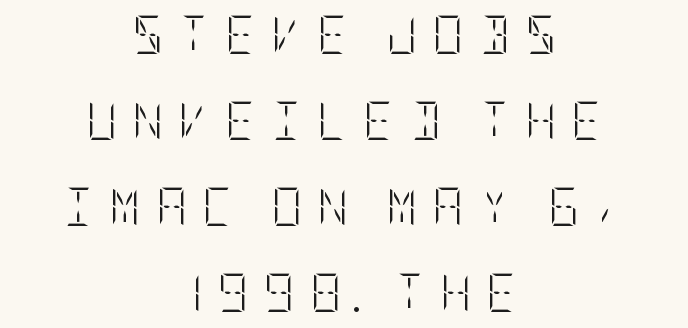
{"italic": "no", "bold": "no", "weight": "light", "width": "condensed", "stroke_contrast": "low", "x_height": "large", "underline": "no", "align": "center", "line_spacing": "loose", "line_spacing_ratio": 2.26, "letter_spacing": "wide", "letter_spacing_em": 0.4, "glyph_px": 38}
